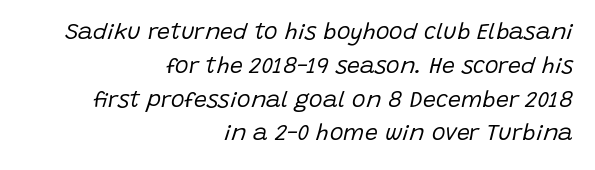
The image shows 23 px text type, italic (leaning right); set right-aligned, normal line spacing (1.47x), normal letter spacing, not underlined.
